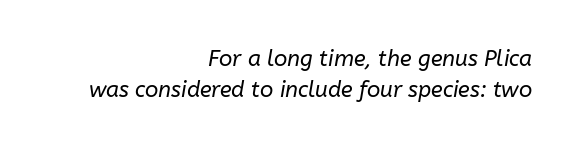
If you drew a ruler down the right edge, every line would touch it. Honestly, the letter spacing is just normal — you wouldn't notice it. On a weight scale, this lands at 450 or below. The specimen omits any rule beneath the text block's lines. A normal amount of white space separates one row of letters from the next.
